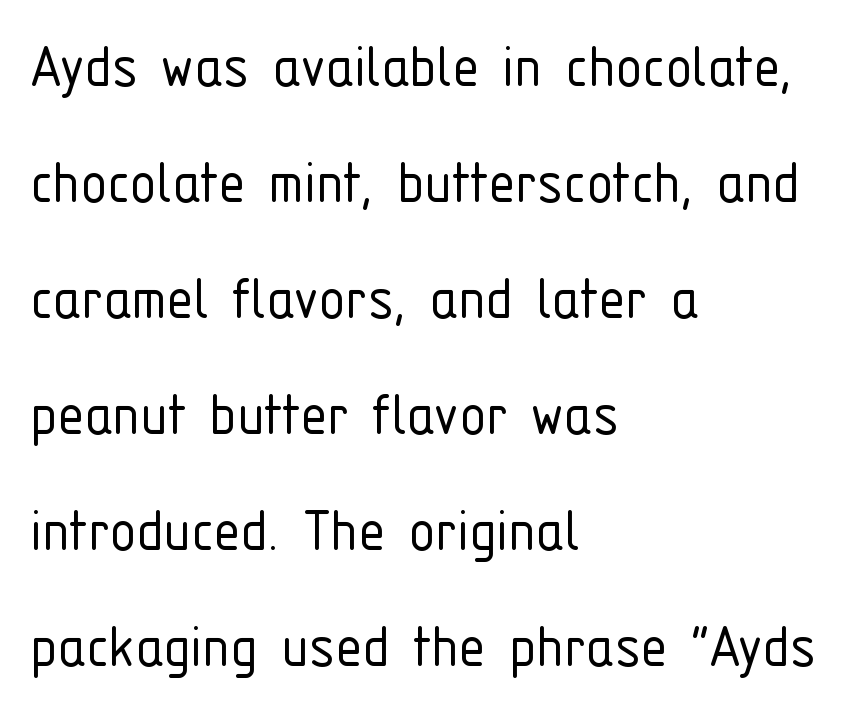
The font's upright variant was chosen for this text. A typesetter would call this proportional, since set widths differ per character. The passage shown is not bold in any degree. You can tell from the bare stems that sans-serif type was used. The rendering anchors every line to the left-hand side.
